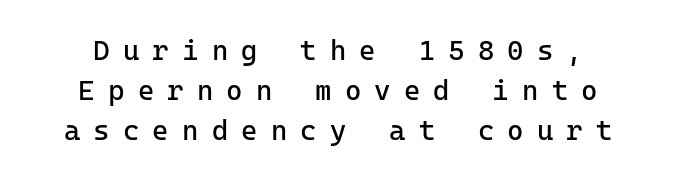
Q: Is the text bold? A: No.
Q: Is the text italic (slanted)? A: No, it is upright.
Q: Is the typeface a serif or a sans-serif typeface? A: Sans-serif.
Q: Is the text underlined? A: No.
Q: Is the spacing between letters normal or unusually wide? A: Unusually wide.
Q: Is the spacing between lines tight, normal or loose? A: Normal.
Q: Width (condensed, normal, or wide)? A: Normal.
Q: Stroke contrast? A: Low.
Q: x-height? A: Medium.
